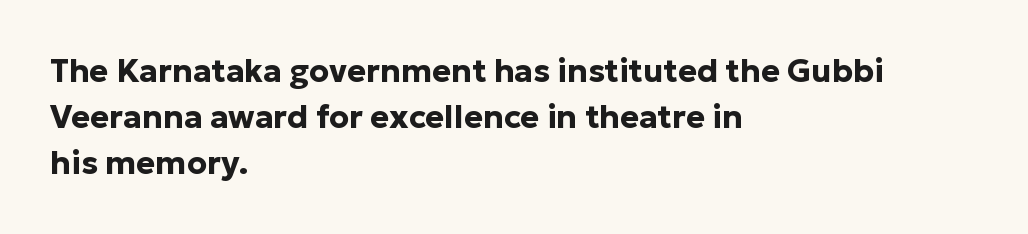
This sample uses a sans-serif face. Nothing unusual about the tracking: characters are spaced as the font intends. The specimen reads as upright at a glance. Descenders hang freely into open space. Spacing verdict: proportional, widths tailored to each character. Is the block centered? No — it sits flush against the left margin.
